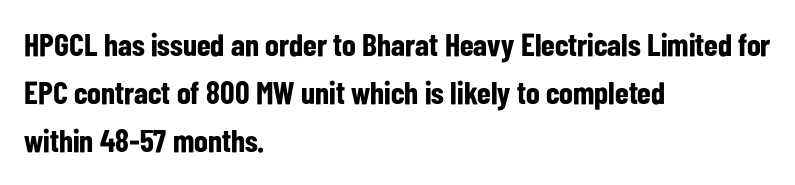
{"serif": "no", "italic": "no", "bold": "yes", "weight": "bold", "width": "condensed", "stroke_contrast": "low", "x_height": "medium", "monospaced": "no", "underline": "no", "align": "left", "line_spacing": "normal", "line_spacing_ratio": 1.5, "letter_spacing": "normal", "letter_spacing_em": 0.0, "glyph_px": 32}
